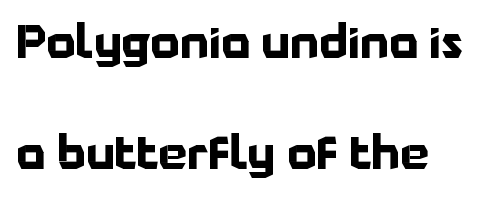
{"serif": "no", "italic": "no", "bold": "yes", "weight": "bold", "width": "normal", "stroke_contrast": "low", "x_height": "medium", "monospaced": "no", "underline": "no", "line_spacing": "loose", "line_spacing_ratio": 2.41, "letter_spacing": "normal", "letter_spacing_em": 0.0, "glyph_px": 46}
